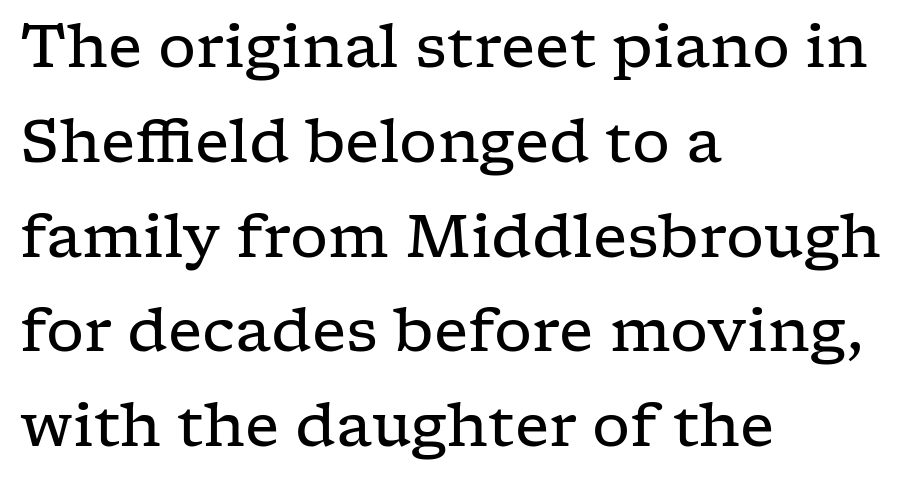
The image shows 60 px regular-weight, wide serif type, upright; set left-aligned, normal line spacing (1.58x), normal letter spacing, not underlined; low stroke contrast and a medium x-height.
